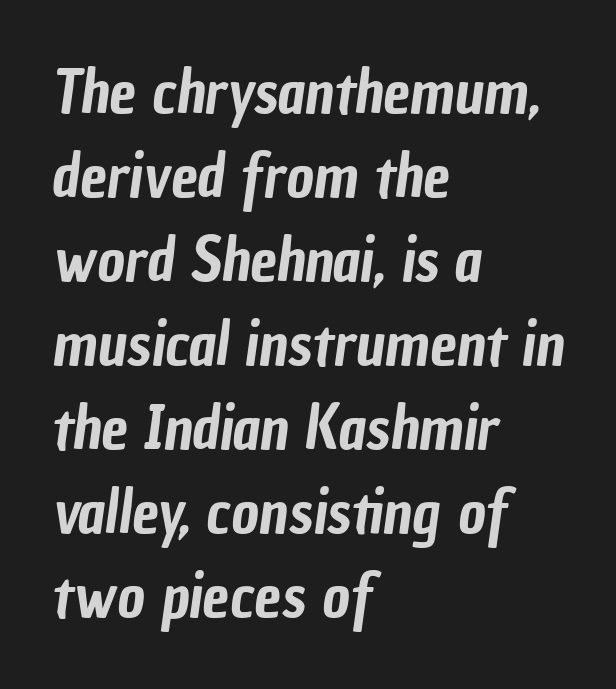
{"serif": "no", "width": "condensed", "stroke_contrast": "low", "x_height": "medium", "monospaced": "no", "underline": "no", "align": "left", "line_spacing": "normal", "line_spacing_ratio": 1.4, "letter_spacing": "normal", "letter_spacing_em": 0.0, "glyph_px": 60}
